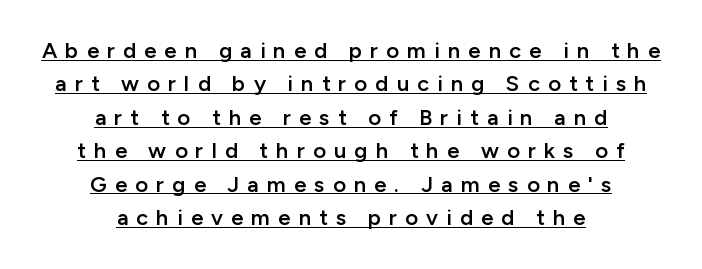
The image shows 22 px text type, upright; set centered, normal line spacing (1.52x), unusually wide letter spacing (+0.37 em), underlined.
